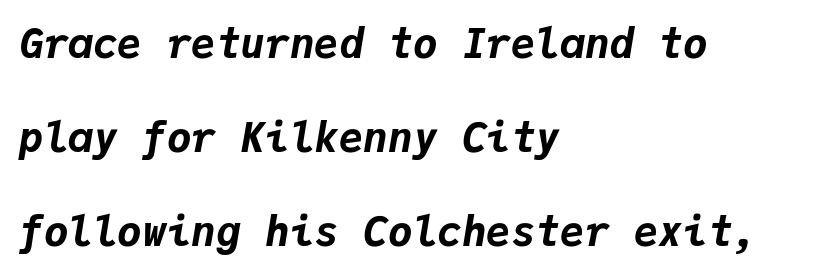
{"italic": "yes", "lean": "right", "slant_degrees": 9, "bold": "yes", "weight": "bold", "width": "normal", "stroke_contrast": "low", "x_height": "medium", "monospaced": "yes", "underline": "no", "align": "left", "line_spacing": "loose", "line_spacing_ratio": 2.29, "letter_spacing": "normal", "letter_spacing_em": 0.0, "glyph_px": 41}
